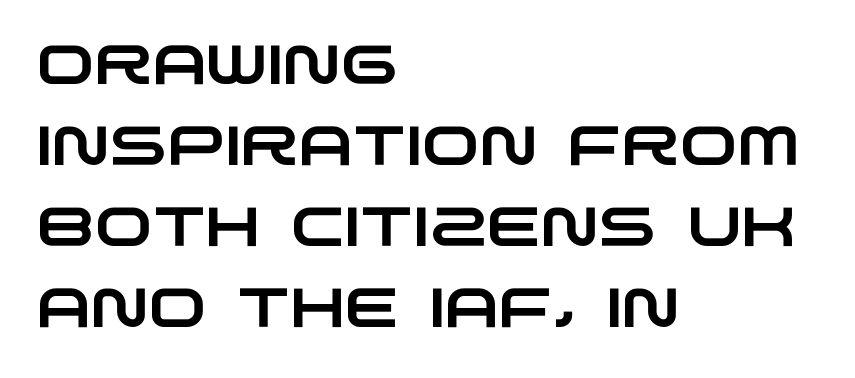
Character widths vary here, with narrow letters taking less room than wide ones. The strip under each line holds only bare page. Alignment: flush left. Regarding serifs, this sample does without them. Evenly set lines give the paragraph a standard silhouette. Characters follow at the spacing the type designer built in.
